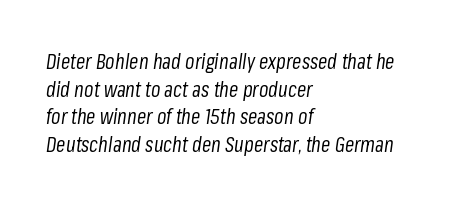
Q: Is the text bold? A: No.
Q: Is the text italic (slanted)? A: Yes, it leans right by about 8 degrees.
Q: Is the text underlined? A: No.
Q: How is the paragraph aligned? A: Left-aligned.
Q: Is the spacing between letters normal or unusually wide? A: Normal.
Q: Is the spacing between lines tight, normal or loose? A: Normal.
